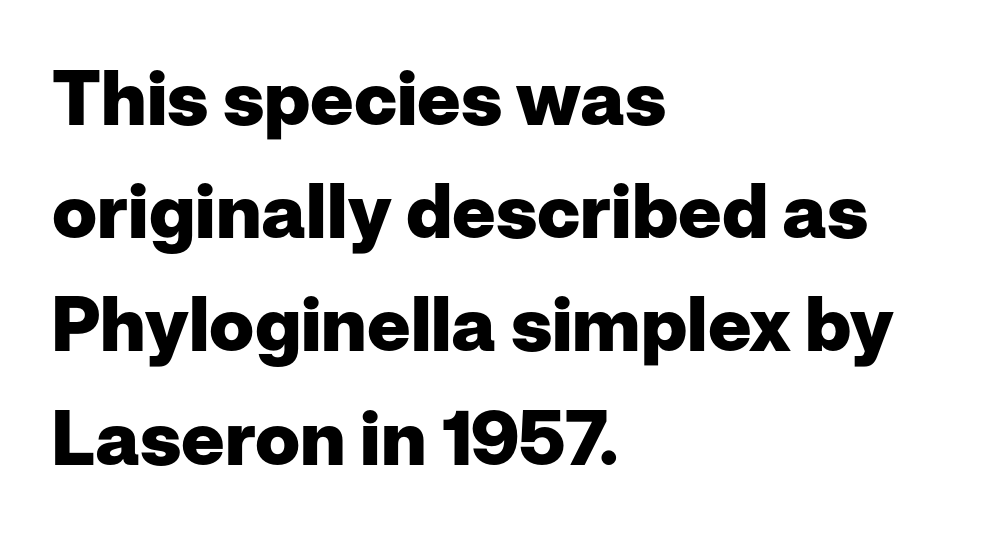
Q: Is the text bold? A: Yes.
Q: Is the text italic (slanted)? A: No, it is upright.
Q: Is the typeface a serif or a sans-serif typeface? A: Sans-serif.
Q: Is the text underlined? A: No.
Q: How is the paragraph aligned? A: Left-aligned.
Q: Is the spacing between letters normal or unusually wide? A: Normal.
Q: Is the spacing between lines tight, normal or loose? A: Normal.
Q: Width (condensed, normal, or wide)? A: Normal.
Q: Stroke contrast? A: Low.
Q: x-height? A: Medium.
Q: Monospaced? A: No.
